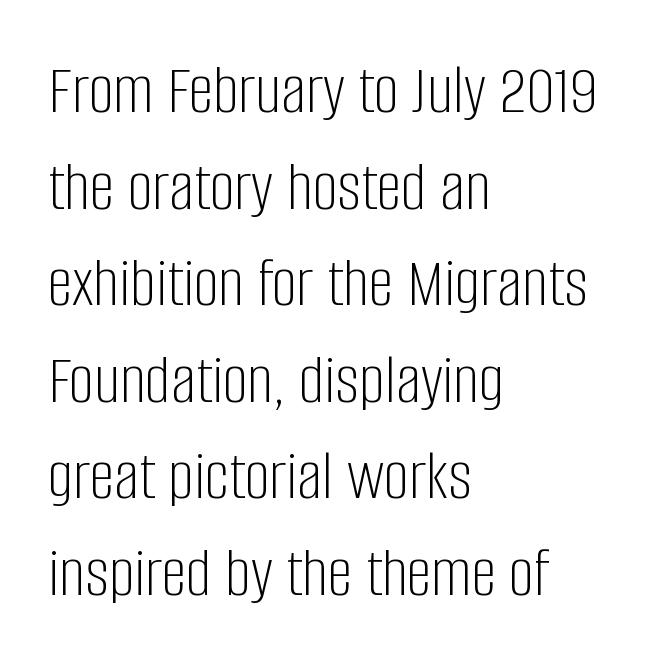
Has an underline been added? It has not. Compared with typical paragraphs, the rows here are spaced about the same. The face used here is proportionally spaced, like ordinary book or web type. Standard letterfit; no display-style spreading of the glyphs. Serifs: no, the terminals of the letterforms are clean.
